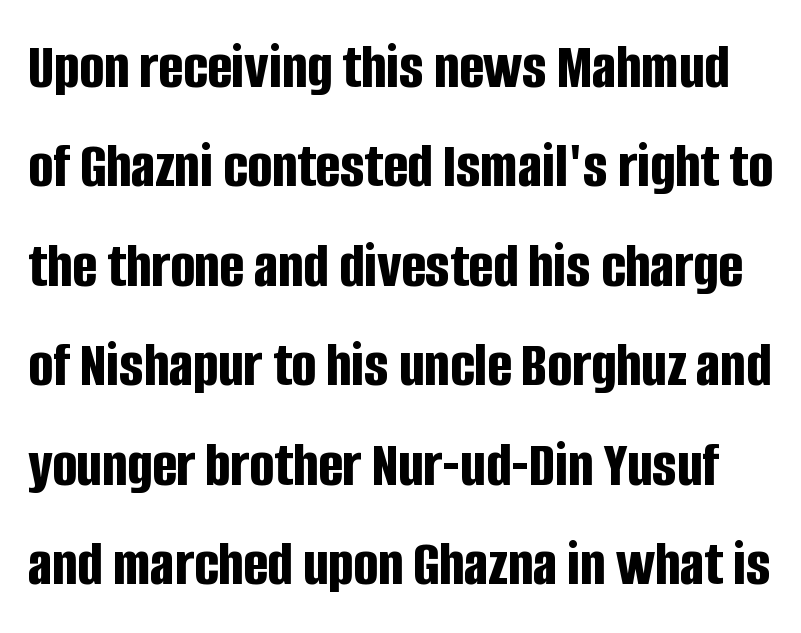
Q: Is the text bold? A: Yes.
Q: Is the text italic (slanted)? A: No, it is upright.
Q: Is the typeface a serif or a sans-serif typeface? A: Sans-serif.
Q: Is the text underlined? A: No.
Q: Is the spacing between letters normal or unusually wide? A: Normal.
Q: Is the spacing between lines tight, normal or loose? A: Normal.
Q: Width (condensed, normal, or wide)? A: Condensed.
Q: Stroke contrast? A: Low.
Q: x-height? A: Large.
Q: Monospaced? A: No.
